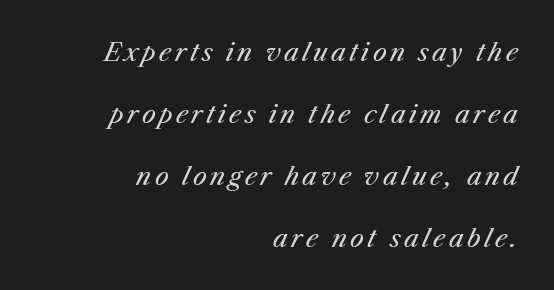
The image shows 25 px text type, italic (leaning right); set right-aligned, loose line spacing (2.48x), not underlined.
